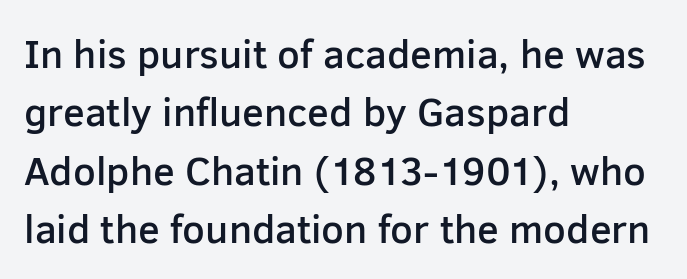
Q: Is the text bold? A: Semi-bold.
Q: Is the text italic (slanted)? A: No, it is upright.
Q: Is the typeface a serif or a sans-serif typeface? A: Sans-serif.
Q: Is the text underlined? A: No.
Q: How is the paragraph aligned? A: Left-aligned.
Q: Is the spacing between letters normal or unusually wide? A: Normal.
Q: Is the spacing between lines tight, normal or loose? A: Normal.
Q: Width (condensed, normal, or wide)? A: Normal.
Q: Stroke contrast? A: Low.
Q: x-height? A: Medium.
Q: Monospaced? A: No.
